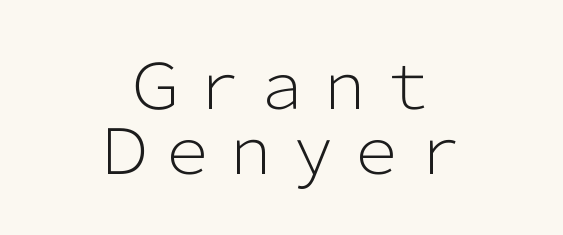
Spacing between characters is what you'd get straight out of the box. Interline gaps are noticeably narrow in this sample. A typesetter would label this face a sans. Stroke mass is kept to a normal reading level or below.
